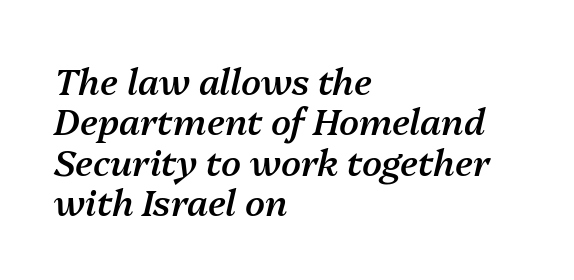
The image shows 36 px semibold type, italic (leaning right); set left-aligned, tight line spacing (1.12x), normal letter spacing, not underlined; medium stroke contrast and a medium x-height.
